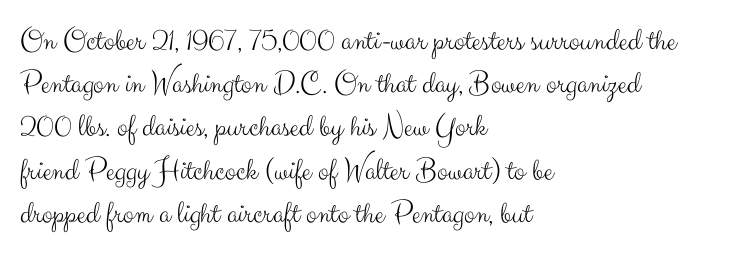
Q: Is the text bold? A: No.
Q: Is the text italic (slanted)? A: Yes.
Q: Is the typeface a serif or a sans-serif typeface? A: Sans-serif.
Q: Is the text underlined? A: No.
Q: How is the paragraph aligned? A: Left-aligned.
Q: Is the spacing between letters normal or unusually wide? A: Normal.
Q: Is the spacing between lines tight, normal or loose? A: Normal.
Q: Width (condensed, normal, or wide)? A: Normal.
Q: Stroke contrast? A: Medium.
Q: x-height? A: Small.
Q: Monospaced? A: No.
